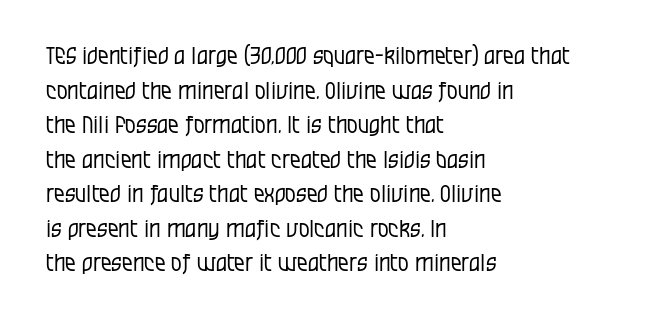
{"italic": "no", "bold": "no", "underline": "no", "align": "left", "line_spacing": "normal", "line_spacing_ratio": 1.44, "letter_spacing": "normal", "letter_spacing_em": 0.0, "glyph_px": 24}
